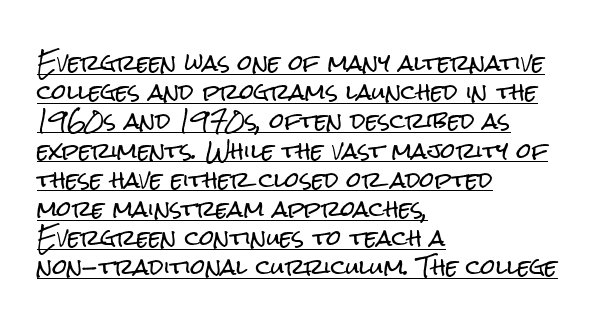
The image shows 21 px text type, upright; set left-aligned, normal line spacing (1.39x), normal letter spacing, underlined.
